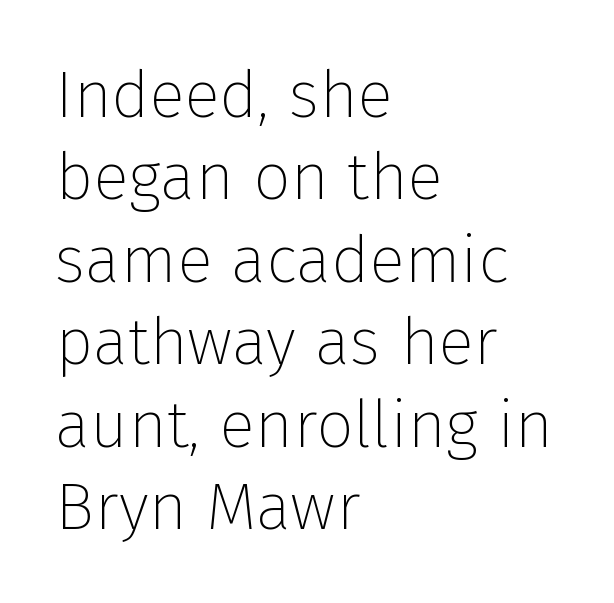
Q: Is the text bold? A: No.
Q: Is the text italic (slanted)? A: No, it is upright.
Q: Is the typeface a serif or a sans-serif typeface? A: Sans-serif.
Q: Is the text underlined? A: No.
Q: How is the paragraph aligned? A: Left-aligned.
Q: Is the spacing between letters normal or unusually wide? A: Normal.
Q: Is the spacing between lines tight, normal or loose? A: Normal.
Q: Width (condensed, normal, or wide)? A: Normal.
Q: Stroke contrast? A: Low.
Q: x-height? A: Medium.
Q: Monospaced? A: No.
